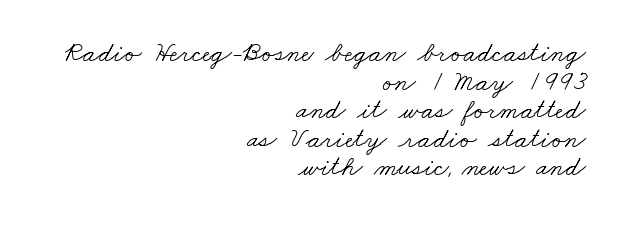
The image shows 28 px light, wide serif type; set right-aligned, tight line spacing (1.02x), normal letter spacing, not underlined; low stroke contrast and a small x-height.
